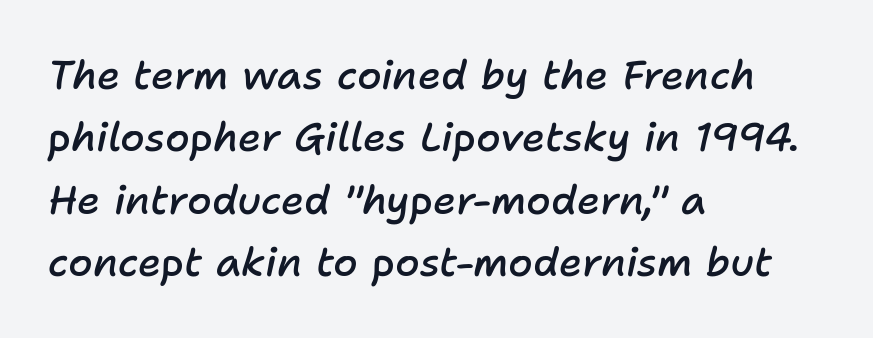
Q: Is the text bold? A: Semi-bold.
Q: Is the text italic (slanted)? A: Yes, it leans right by about 11 degrees.
Q: Is the text underlined? A: No.
Q: How is the paragraph aligned? A: Left-aligned.
Q: Is the spacing between letters normal or unusually wide? A: Normal.
Q: Is the spacing between lines tight, normal or loose? A: Normal.
Q: Width (condensed, normal, or wide)? A: Normal.
Q: Stroke contrast? A: Low.
Q: x-height? A: Medium.
Q: Monospaced? A: No.
